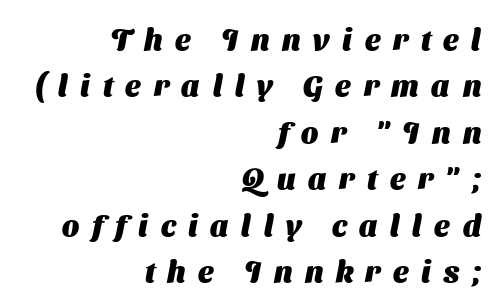
The image shows 30 px heavy sans-serif type; set right-aligned, normal line spacing (1.55x), unusually wide letter spacing (+0.42 em), not underlined; medium stroke contrast and a medium x-height.
